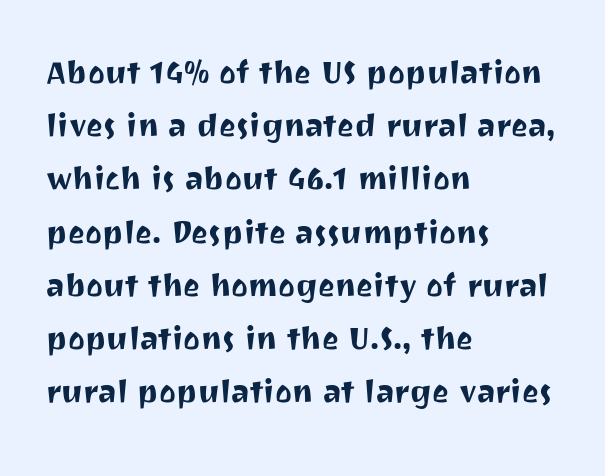
Q: Is the text italic (slanted)? A: No, it is upright.
Q: Is the typeface a serif or a sans-serif typeface? A: Sans-serif.
Q: Is the text underlined? A: No.
Q: How is the paragraph aligned? A: Left-aligned.
Q: Is the spacing between letters normal or unusually wide? A: Normal.
Q: Is the spacing between lines tight, normal or loose? A: Normal.
Q: Width (condensed, normal, or wide)? A: Normal.
Q: Stroke contrast? A: Medium.
Q: x-height? A: Medium.
Q: Monospaced? A: No.
